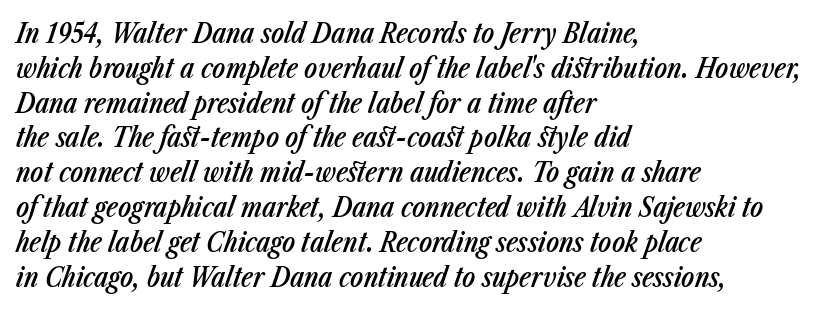
Q: Is the text bold? A: Semi-bold.
Q: Is the text italic (slanted)? A: Yes, it leans right by about 23 degrees.
Q: Is the text underlined? A: No.
Q: How is the paragraph aligned? A: Left-aligned.
Q: Is the spacing between letters normal or unusually wide? A: Normal.
Q: Is the spacing between lines tight, normal or loose? A: Normal.
